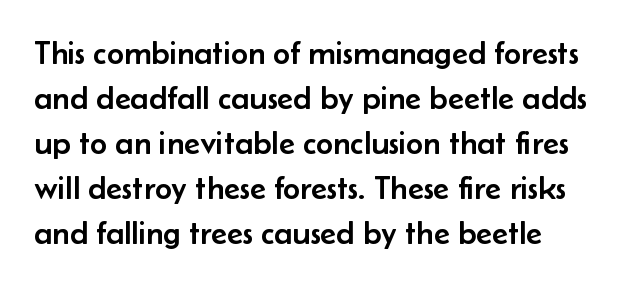
This block has exactly the height ordinary leading produces. Typographically, this falls in the sans-serif category. The ragged edge is on the right, which tells us the setting is flush left. You can tell it's not italic because the verticals are truly vertical. Do the characters align in a grid? No, the font is proportional.
